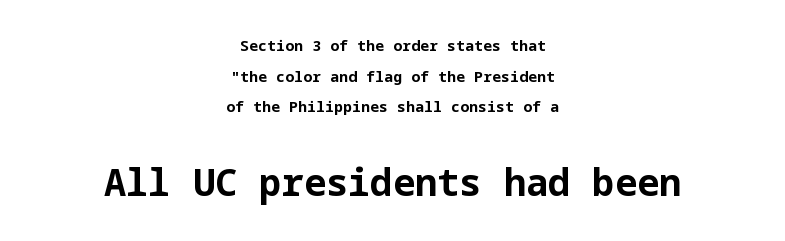
{"serif": "no", "italic": "no", "bold": "yes", "weight": "bold", "width": "normal", "stroke_contrast": "low", "x_height": "medium", "underline": "no", "align": "center", "line_spacing": "loose", "line_spacing_ratio": 2.05, "letter_spacing": "normal", "letter_spacing_em": 0.0, "larger_block": "second", "size_ratio": 2.47, "glyph_px": 37}
